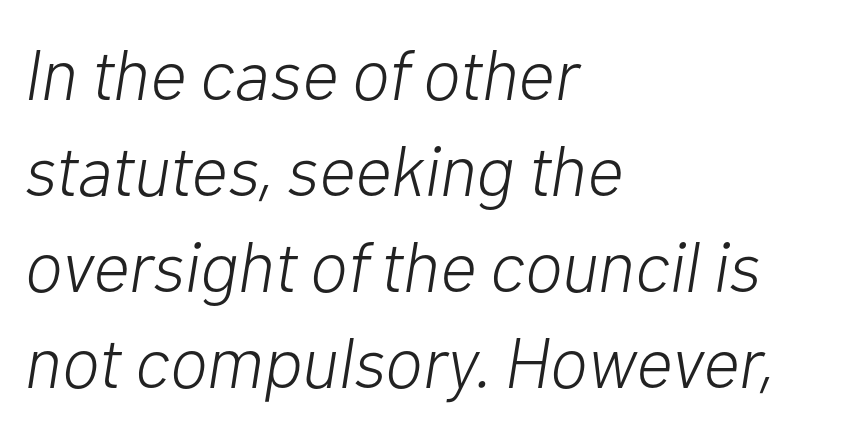
{"italic": "yes", "lean": "right", "slant_degrees": 10, "bold": "no", "weight": "light", "width": "normal", "stroke_contrast": "low", "x_height": "medium", "monospaced": "no", "underline": "no", "align": "left", "line_spacing": "normal", "line_spacing_ratio": 1.35, "letter_spacing": "normal", "letter_spacing_em": 0.0, "glyph_px": 71}
